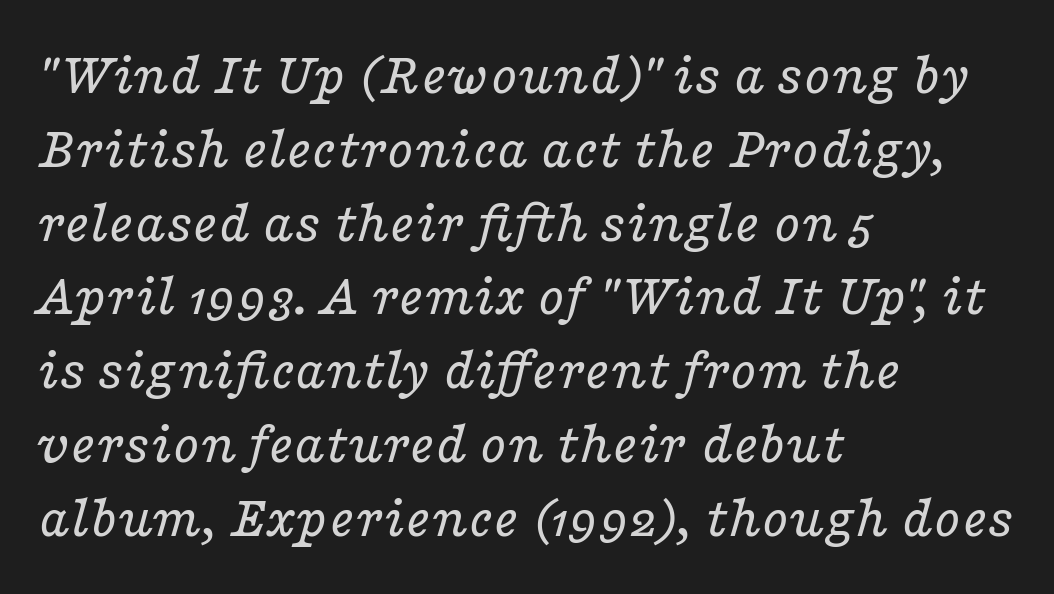
{"serif": "yes", "italic": "yes", "lean": "right", "slant_degrees": 16, "bold": "no", "weight": "regular", "width": "wide", "stroke_contrast": "low", "x_height": "medium", "monospaced": "no", "underline": "no", "align": "left", "line_spacing_ratio": 1.21, "letter_spacing": "normal", "letter_spacing_em": 0.0, "glyph_px": 61}
